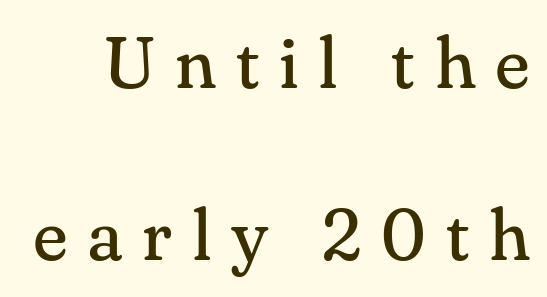
The specimen omits any rule beneath the text block's lines. Is the stroke heavy? The answer is a plain regular-or-lighter. You could fit nearly another row in the gap between these rows. You can tell it's not italic because the verticals are truly vertical. Note: serifs present on the glyphs. The letters advance in unequal steps, a hallmark of proportional type.
